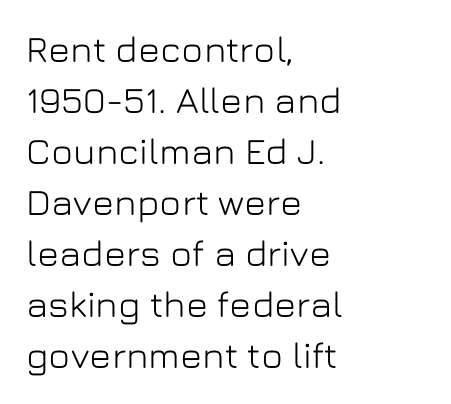
Q: Is the text italic (slanted)? A: No, it is upright.
Q: Is the typeface a serif or a sans-serif typeface? A: Sans-serif.
Q: Is the text underlined? A: No.
Q: How is the paragraph aligned? A: Left-aligned.
Q: Is the spacing between letters normal or unusually wide? A: Normal.
Q: Is the spacing between lines tight, normal or loose? A: Normal.
Q: Width (condensed, normal, or wide)? A: Normal.
Q: Stroke contrast? A: Low.
Q: x-height? A: Medium.
Q: Monospaced? A: No.
